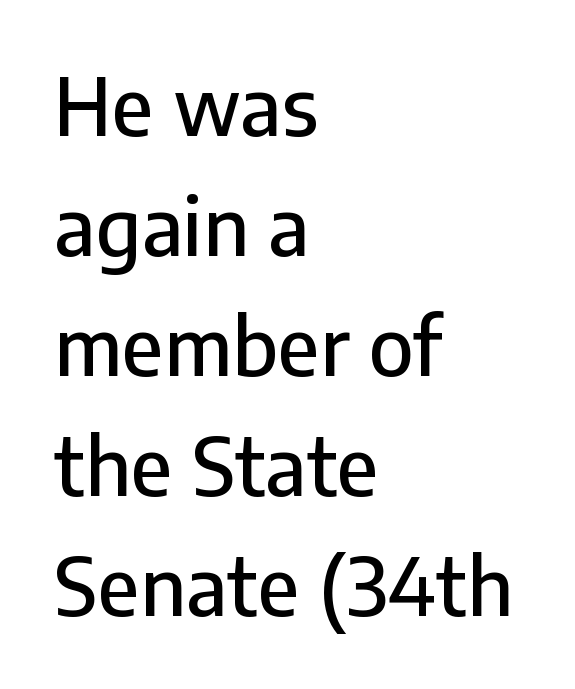
Unlike a traditional serif, this face leaves its strokes unadorned. Check under the words: just untouched page. Rows of type keep a routine distance in the vertical direction. A typesetter would call this zero additional tracking.
